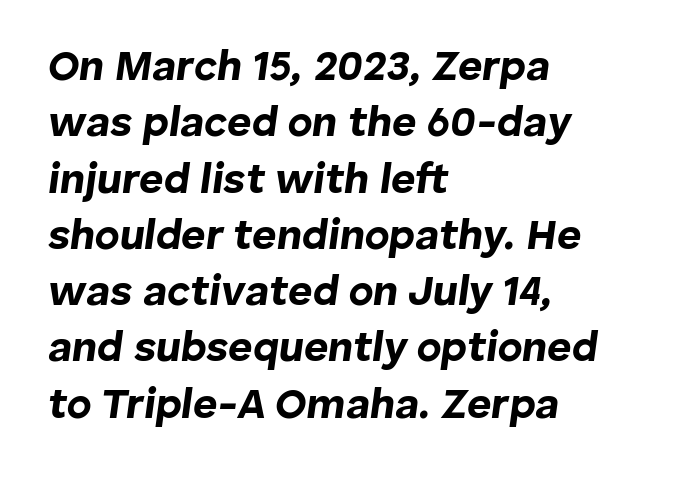
Summary of weight: heavy, a full bold. Compared with ordinary roman type, these characters are visibly tilted. Descenders are the only things crossing below the line. The rendering keeps characters at their native spacing. Typeset ragged right — the left edge is the straight one. Summary of vertical rhythm: regular, with standard interline spacing.
